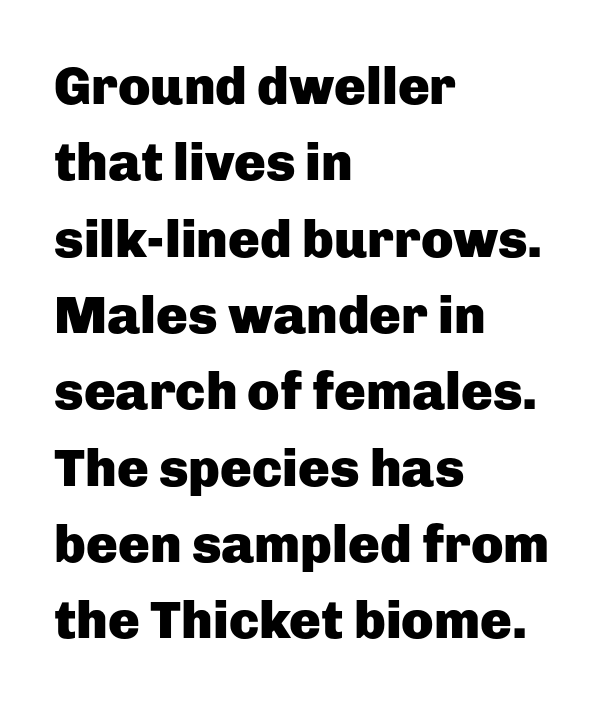
Q: Is the text bold? A: Yes.
Q: Is the text italic (slanted)? A: No, it is upright.
Q: Is the typeface a serif or a sans-serif typeface? A: Sans-serif.
Q: Is the text underlined? A: No.
Q: How is the paragraph aligned? A: Left-aligned.
Q: Is the spacing between letters normal or unusually wide? A: Normal.
Q: Is the spacing between lines tight, normal or loose? A: Normal.
Q: Width (condensed, normal, or wide)? A: Normal.
Q: Stroke contrast? A: Low.
Q: x-height? A: Medium.
Q: Monospaced? A: No.
